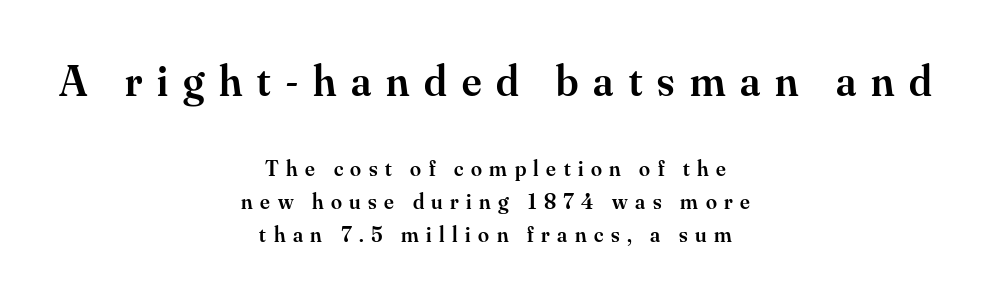
Q: Is the text bold? A: Semi-bold.
Q: Is the text italic (slanted)? A: No, it is upright.
Q: Is the typeface a serif or a sans-serif typeface? A: Serif.
Q: Is the text underlined? A: No.
Q: How is the paragraph aligned? A: Centered.
Q: Is the spacing between letters normal or unusually wide? A: Unusually wide.
Q: Is the spacing between lines tight, normal or loose? A: Normal.
Q: Which block of text is set in a larger size, the first (top) or the second (bottom)? A: The first (top) one.
Q: Width (condensed, normal, or wide)? A: Normal.
Q: Stroke contrast? A: Medium.
Q: x-height? A: Small.
Q: Monospaced? A: No.
